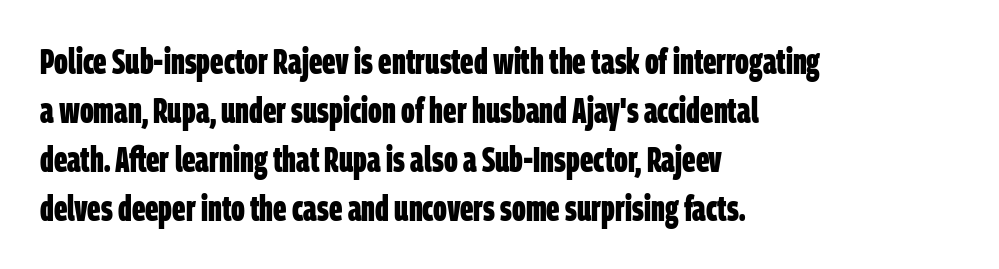
The image shows 35 px bold, condensed sans-serif type; set left-aligned, normal line spacing (1.4x), normal letter spacing, not underlined; low stroke contrast and a large x-height.
